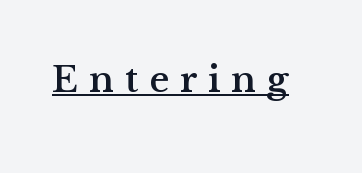
Q: Is the text italic (slanted)? A: No, it is upright.
Q: Is the typeface a serif or a sans-serif typeface? A: Serif.
Q: Is the text underlined? A: Yes.
Q: Is the spacing between letters normal or unusually wide? A: Unusually wide.
Q: Width (condensed, normal, or wide)? A: Normal.
Q: Stroke contrast? A: Medium.
Q: x-height? A: Medium.
Q: Monospaced? A: No.
